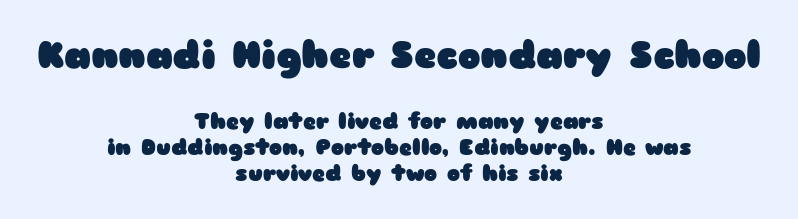
The image shows 38 px heavy, wide sans-serif type, upright; set centered, line spacing 1.19x, normal letter spacing, not underlined; the first (top) block is 1.73x larger; low stroke contrast and a medium x-height.
